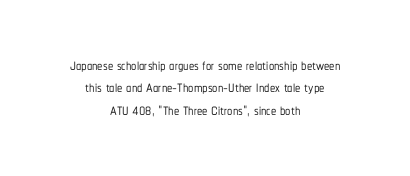
Each word holds together tightly as a unit, with standard inter-letter gaps. Descender tails drop into unmarked territory. If you drew a line through each stem, it would be perfectly vertical. This sample trades vertical openness for compactness between lines. Casual observation: everything's sitting right in the middle.
